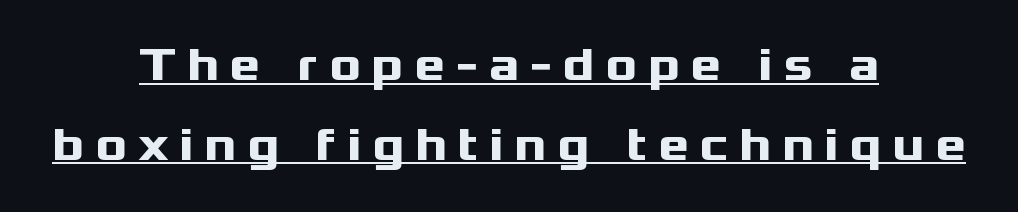
{"serif": "no", "italic": "no", "bold": "yes", "weight": "heavy", "width": "wide", "stroke_contrast": "medium", "x_height": "medium", "monospaced": "no", "underline": "yes", "align": "center", "line_spacing": "normal", "line_spacing_ratio": 1.7, "letter_spacing": "wide", "letter_spacing_em": 0.23, "glyph_px": 47}
